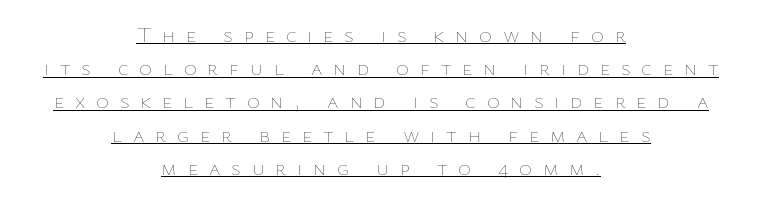
Q: Is the text bold? A: No.
Q: Is the text italic (slanted)? A: No, it is upright.
Q: Is the text underlined? A: Yes.
Q: How is the paragraph aligned? A: Centered.
Q: Is the spacing between letters normal or unusually wide? A: Unusually wide.
Q: Is the spacing between lines tight, normal or loose? A: Normal.
